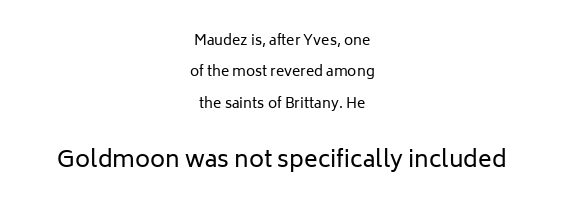
The image shows 23 px text type, upright; set centered, loose line spacing (2.24x), normal letter spacing, not underlined; the second (bottom) block is 1.64x larger.
